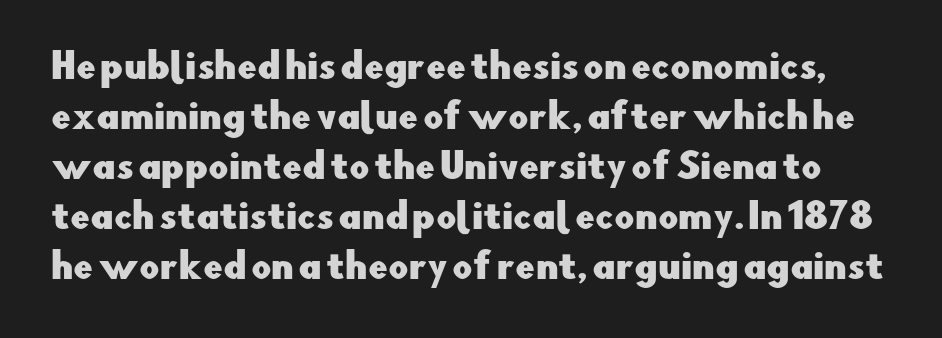
Q: Is the text italic (slanted)? A: No, it is upright.
Q: Is the typeface a serif or a sans-serif typeface? A: Sans-serif.
Q: Is the text underlined? A: No.
Q: Is the spacing between letters normal or unusually wide? A: Normal.
Q: Is the spacing between lines tight, normal or loose? A: Normal.
Q: Width (condensed, normal, or wide)? A: Normal.
Q: Stroke contrast? A: Low.
Q: x-height? A: Small.
Q: Monospaced? A: No.
